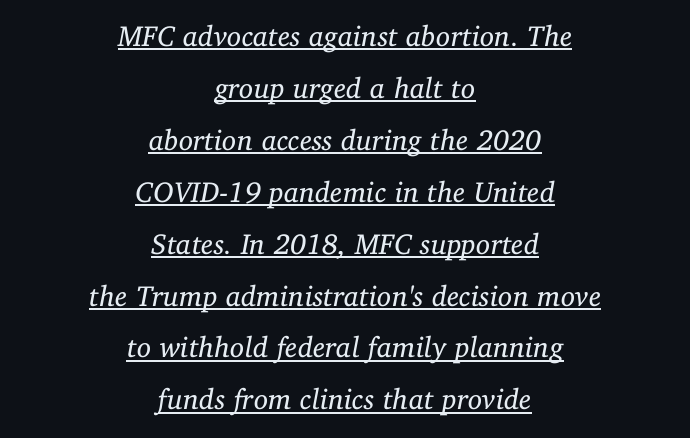
Q: Is the text bold? A: No.
Q: Is the text italic (slanted)? A: Yes, it leans right by about 11 degrees.
Q: Is the typeface a serif or a sans-serif typeface? A: Serif.
Q: Is the text underlined? A: Yes.
Q: How is the paragraph aligned? A: Centered.
Q: Is the spacing between letters normal or unusually wide? A: Normal.
Q: Width (condensed, normal, or wide)? A: Normal.
Q: Stroke contrast? A: Low.
Q: x-height? A: Medium.
Q: Monospaced? A: No.
